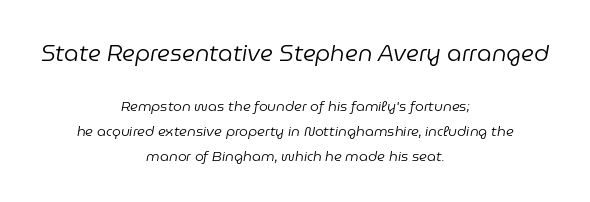
Beneath every word, the page is bare. Visually the block forms a symmetrical silhouette, jagged on both flanks. The face looks like a standard text weight, possibly lighter. Slanted lettering throughout.
